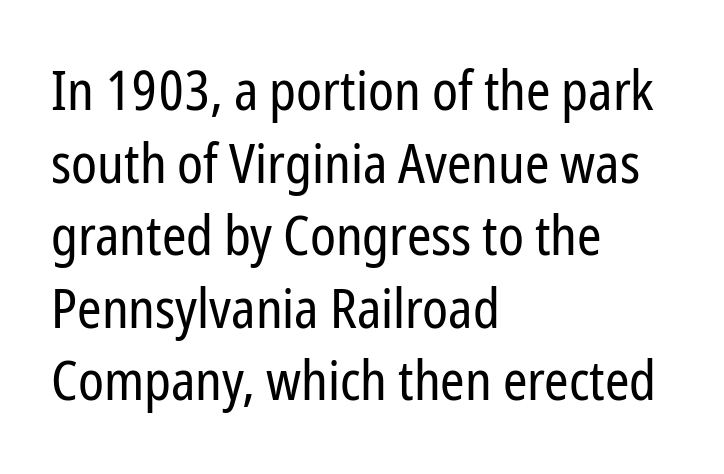
The image shows 55 px regular-weight, condensed sans-serif type, upright; set left-aligned, normal line spacing (1.32x), normal letter spacing, not underlined; low stroke contrast and a medium x-height.
